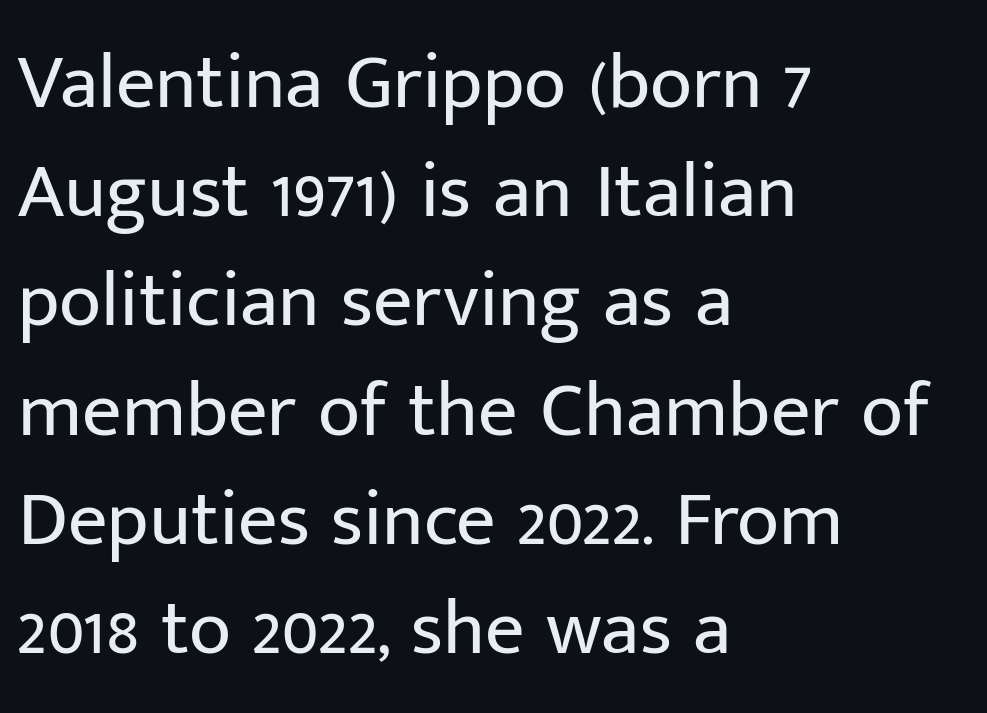
{"serif": "no", "italic": "no", "bold": "no", "weight": "regular", "width": "normal", "stroke_contrast": "low", "x_height": "medium", "monospaced": "no", "underline": "no", "align": "left", "line_spacing": "normal", "line_spacing_ratio": 1.4, "letter_spacing": "normal", "letter_spacing_em": 0.0, "glyph_px": 78}
